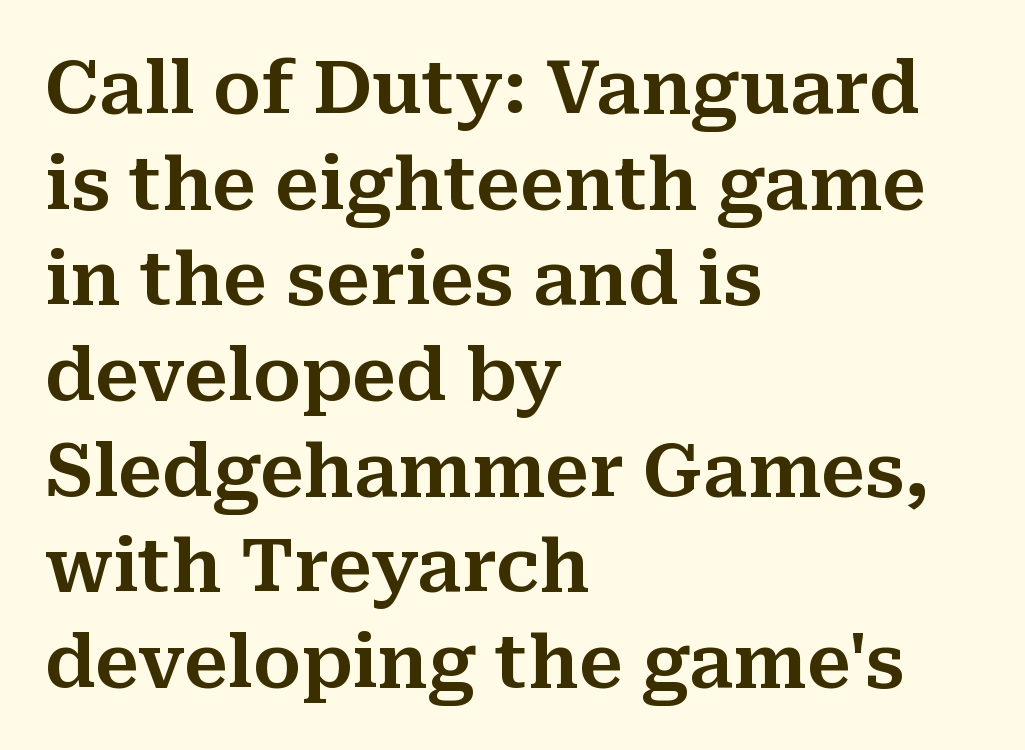
The font's upright variant was chosen for this text. Lines of text with bare space underneath. Reading down the block, your eye returns to a fixed left position each line. Is this a fixed-width face? No — the glyphs have proportional, varying widths. What stands out about the letter spacing? Nothing — it is the standard amount.
